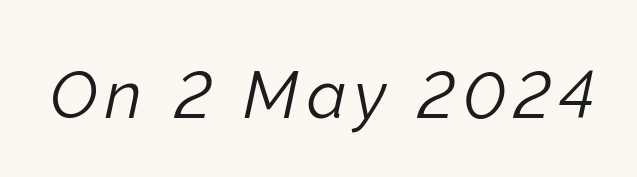
{"italic": "yes", "lean": "right", "slant_degrees": 12, "bold": "no", "weight": "light", "width": "normal", "stroke_contrast": "low", "x_height": "medium", "monospaced": "no", "underline": "no", "glyph_px": 66}
